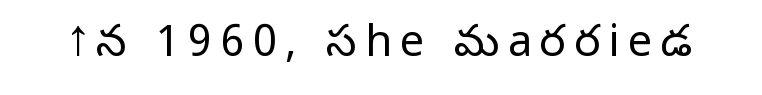
The image shows 43 px light sans-serif type, upright; set unusually wide letter spacing (+0.2 em), not underlined; low stroke contrast and a medium x-height.
